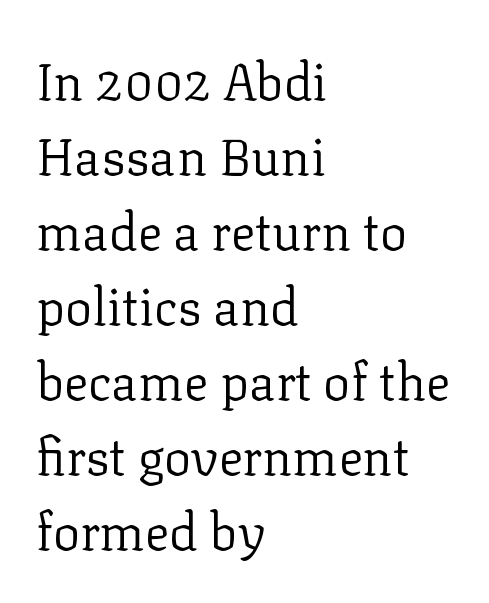
Does the lettering tilt? It doesn't — this is upright. Underline: absent. Compared with a typical body face, this is equally light or lighter still. A typesetter would call this proportional, since set widths differ per character. Check where the strokes stop: tiny serifs finish them off. Line spacing here is normal.
